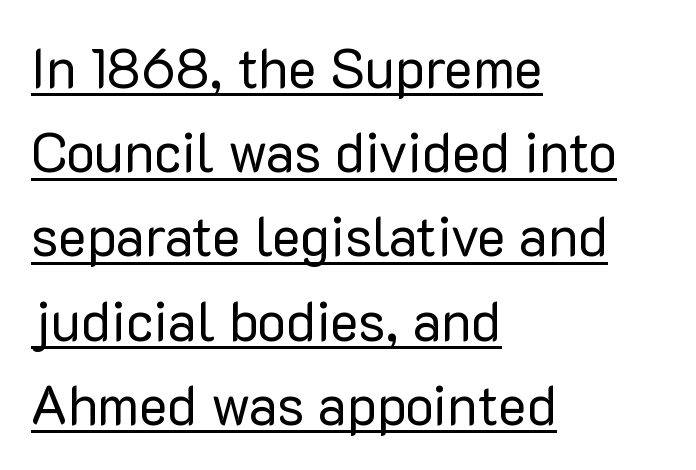
The typeface chosen for these lines omits serifs. Characters follow at the spacing the type designer built in. Summary of vertical rhythm: regular, with standard interline spacing. Underline: present.
